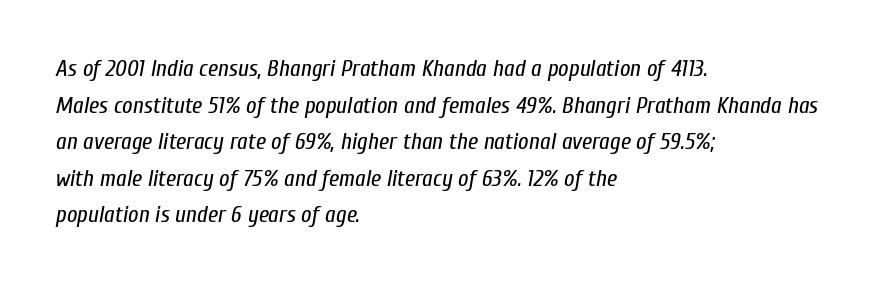
{"italic": "yes", "lean": "right", "slant_degrees": 10, "bold": "no", "underline": "no", "align": "left", "line_spacing": "normal", "line_spacing_ratio": 1.59, "letter_spacing": "normal", "letter_spacing_em": 0.0, "glyph_px": 23}
